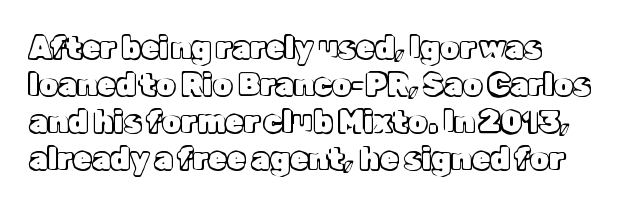
Q: Is the text italic (slanted)? A: No, it is upright.
Q: Is the text underlined? A: No.
Q: How is the paragraph aligned? A: Left-aligned.
Q: Is the spacing between letters normal or unusually wide? A: Normal.
Q: Width (condensed, normal, or wide)? A: Normal.
Q: x-height? A: Medium.
Q: Monospaced? A: No.
